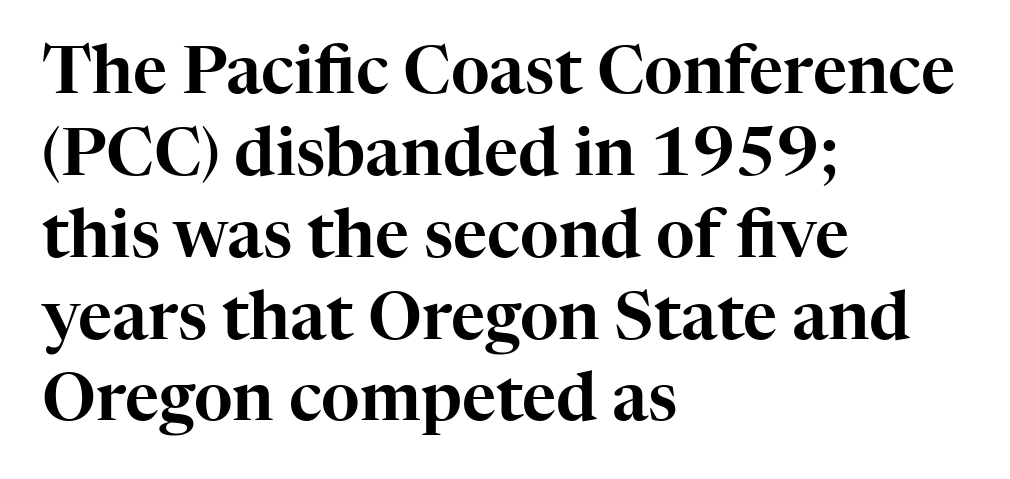
Q: Is the text italic (slanted)? A: No, it is upright.
Q: Is the typeface a serif or a sans-serif typeface? A: Serif.
Q: Is the text underlined? A: No.
Q: How is the paragraph aligned? A: Left-aligned.
Q: Is the spacing between letters normal or unusually wide? A: Normal.
Q: Width (condensed, normal, or wide)? A: Normal.
Q: Stroke contrast? A: High.
Q: x-height? A: Medium.
Q: Monospaced? A: No.
